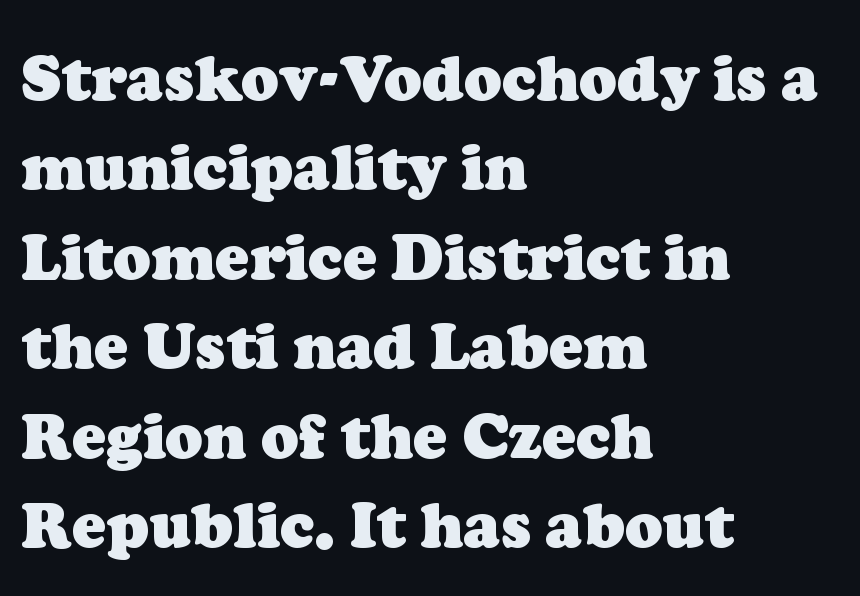
{"serif": "yes", "bold": "yes", "weight": "heavy", "width": "normal", "stroke_contrast": "low", "x_height": "medium", "monospaced": "no", "underline": "no", "align": "left", "line_spacing": "normal", "line_spacing_ratio": 1.42, "letter_spacing": "normal", "letter_spacing_em": 0.0, "glyph_px": 63}
